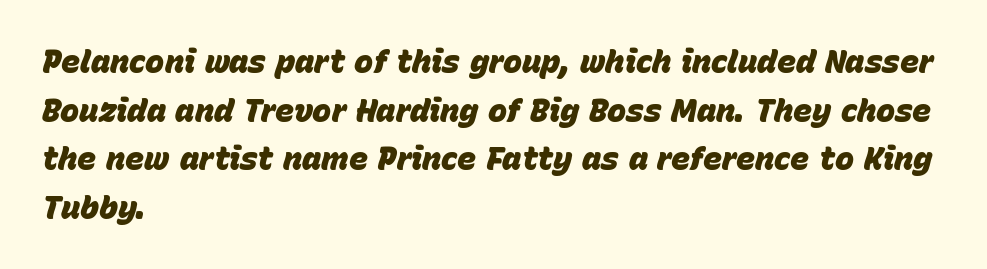
Left-aligned paragraph, ragged on the right. How heavy is the stroke? Heavy — this is a bold. Looks like regular typesetting: each glyph gets only the width it needs. This is oblique type, the kind used for emphasis or titles. The rendering uses a moderate line-height, typical for paragraphs.
